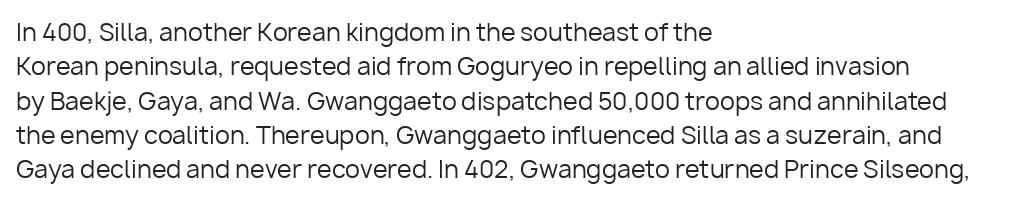
{"italic": "no", "bold": "no", "underline": "no", "align": "left", "line_spacing": "normal", "line_spacing_ratio": 1.43, "letter_spacing": "normal", "letter_spacing_em": 0.0, "glyph_px": 24}
